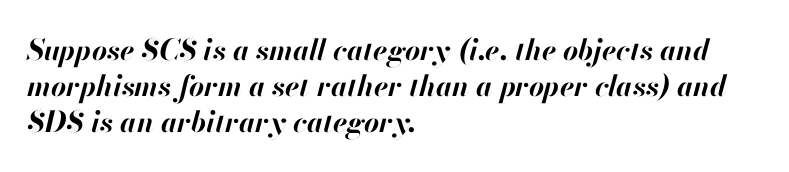
The passage shown is typed in a proportional face where columns would drift. Honestly, the letter spacing is just normal — you wouldn't notice it. If you drew a line through each stem, it would be angled. The letters are bold, with thick, heavy strokes.
